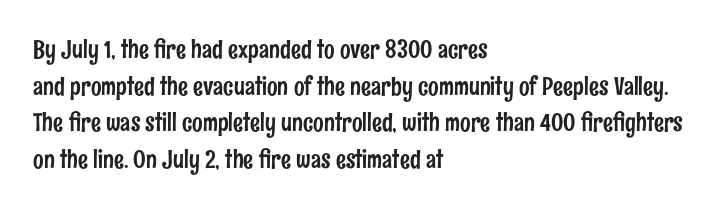
{"italic": "no", "underline": "no", "align": "left", "line_spacing": "normal", "line_spacing_ratio": 1.47, "letter_spacing": "normal", "letter_spacing_em": 0.0, "glyph_px": 25}
